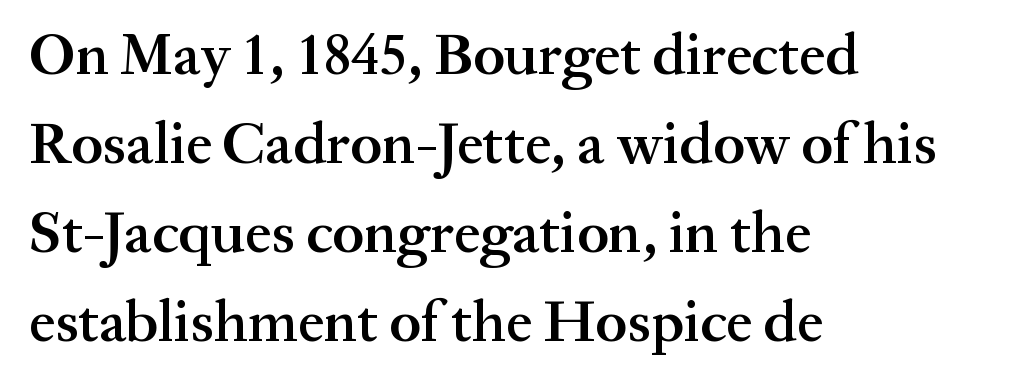
The image shows 59 px semibold serif type, upright; set left-aligned, normal line spacing (1.51x), normal letter spacing, not underlined; medium stroke contrast and a medium x-height.
